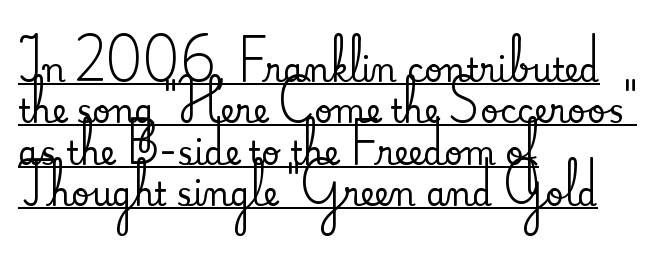
Q: Is the text italic (slanted)? A: No, it is upright.
Q: Is the typeface a serif or a sans-serif typeface? A: Serif.
Q: Is the text underlined? A: Yes.
Q: How is the paragraph aligned? A: Left-aligned.
Q: Is the spacing between letters normal or unusually wide? A: Normal.
Q: Is the spacing between lines tight, normal or loose? A: Normal.
Q: Width (condensed, normal, or wide)? A: Normal.
Q: Stroke contrast? A: Medium.
Q: x-height? A: Small.
Q: Monospaced? A: No.
